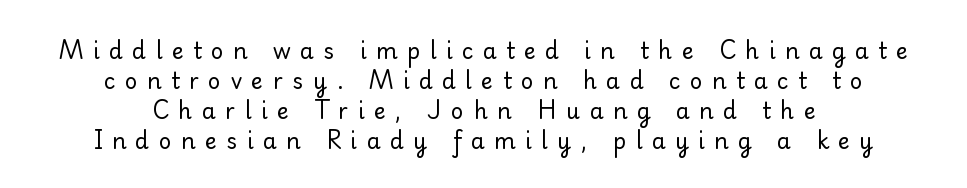
The type sits square on the baseline with zero lean. Leftover space on each line is divided equally before and after the words. The area under the type is left untouched. The letterforms stand isolated, each surrounded by extra space. The letters look calm and open, with moderate or lighter stems.
